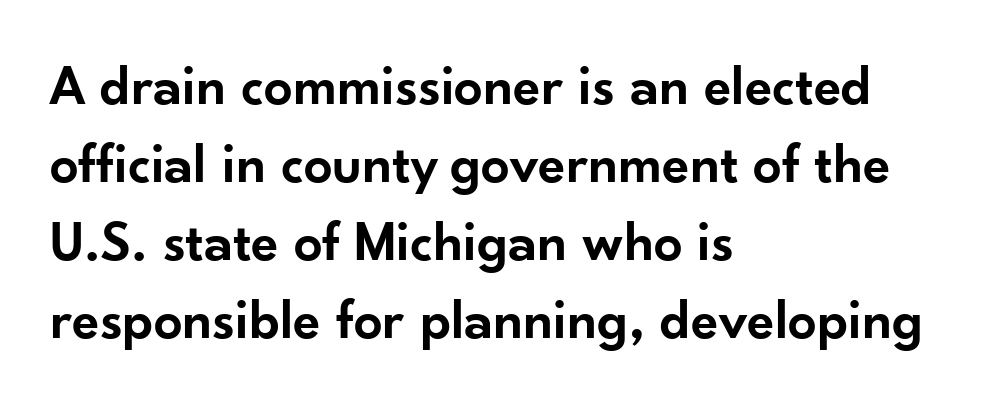
Q: Is the text bold? A: Semi-bold.
Q: Is the text italic (slanted)? A: No, it is upright.
Q: Is the typeface a serif or a sans-serif typeface? A: Sans-serif.
Q: Is the text underlined? A: No.
Q: How is the paragraph aligned? A: Left-aligned.
Q: Is the spacing between letters normal or unusually wide? A: Normal.
Q: Is the spacing between lines tight, normal or loose? A: Normal.
Q: Width (condensed, normal, or wide)? A: Normal.
Q: Stroke contrast? A: Low.
Q: x-height? A: Small.
Q: Monospaced? A: No.
